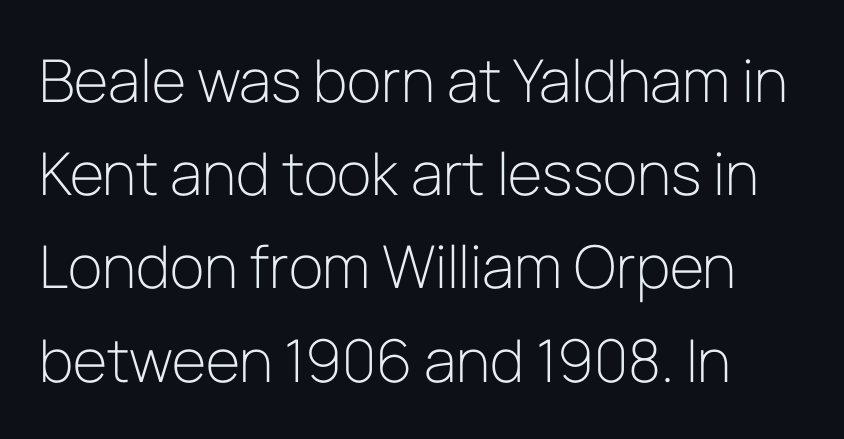
Q: Is the text bold? A: No.
Q: Is the text italic (slanted)? A: No, it is upright.
Q: Is the typeface a serif or a sans-serif typeface? A: Sans-serif.
Q: Is the text underlined? A: No.
Q: Is the spacing between letters normal or unusually wide? A: Normal.
Q: Is the spacing between lines tight, normal or loose? A: Normal.
Q: Width (condensed, normal, or wide)? A: Normal.
Q: Stroke contrast? A: Low.
Q: x-height? A: Medium.
Q: Monospaced? A: No.
